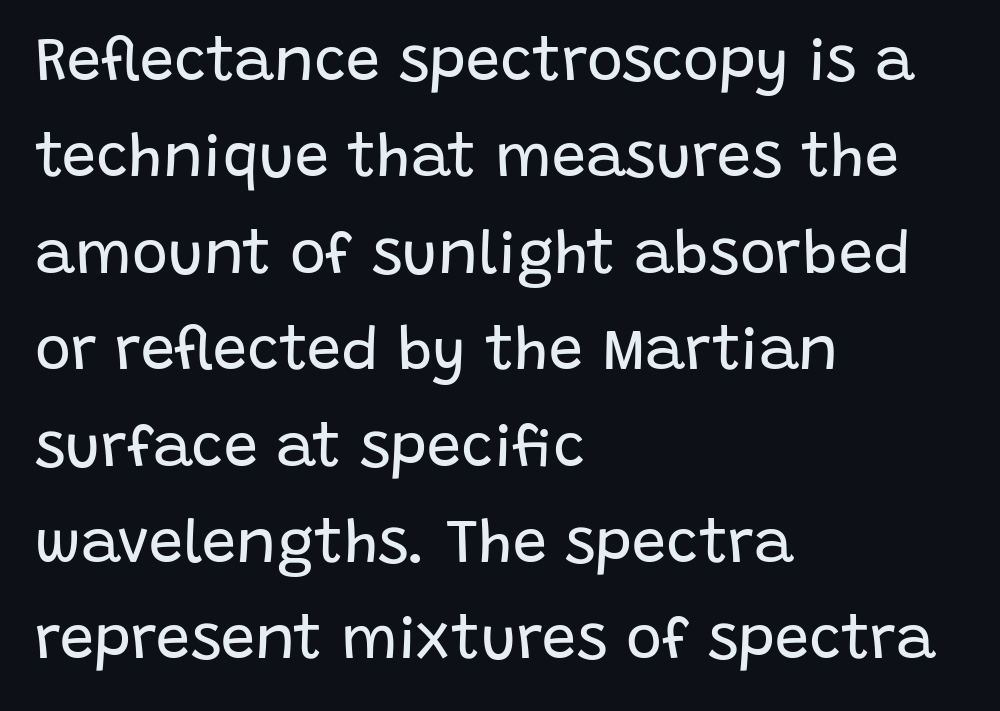
{"serif": "no", "italic": "no", "bold": "no", "weight": "regular", "width": "normal", "stroke_contrast": "low", "x_height": "large", "monospaced": "no", "underline": "no", "align": "left", "line_spacing": "normal", "line_spacing_ratio": 1.58, "letter_spacing": "normal", "letter_spacing_em": 0.0, "glyph_px": 61}
